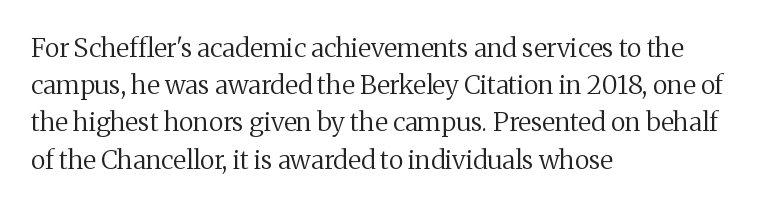
Q: Is the text bold? A: No.
Q: Is the text italic (slanted)? A: No, it is upright.
Q: Is the text underlined? A: No.
Q: How is the paragraph aligned? A: Left-aligned.
Q: Is the spacing between letters normal or unusually wide? A: Normal.
Q: Is the spacing between lines tight, normal or loose? A: Normal.
